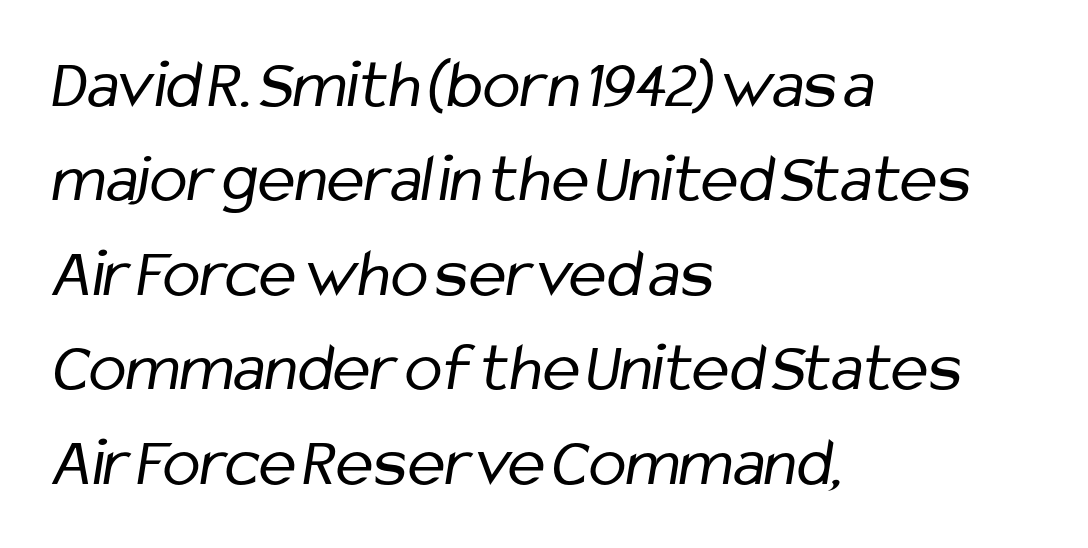
Q: Is the text bold? A: No.
Q: Is the typeface a serif or a sans-serif typeface? A: Sans-serif.
Q: Is the text underlined? A: No.
Q: How is the paragraph aligned? A: Left-aligned.
Q: Is the spacing between letters normal or unusually wide? A: Normal.
Q: Is the spacing between lines tight, normal or loose? A: Normal.
Q: Width (condensed, normal, or wide)? A: Condensed.
Q: Stroke contrast? A: Low.
Q: x-height? A: Medium.
Q: Monospaced? A: No.
